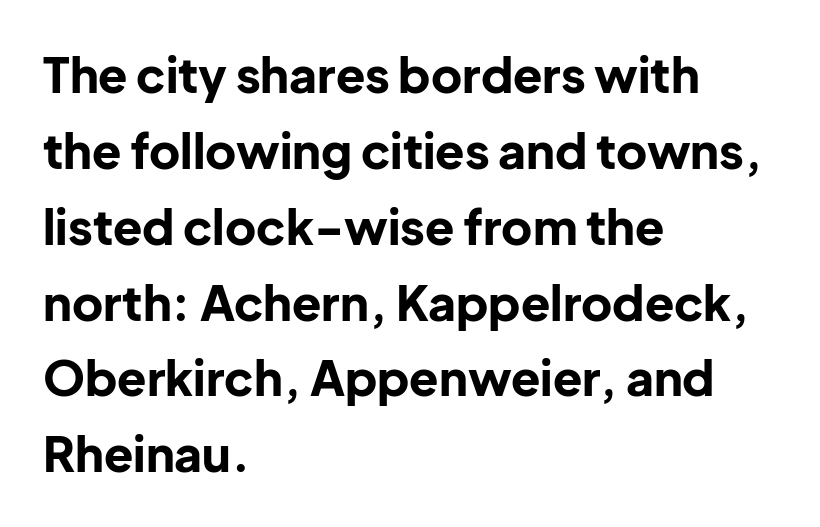
The image shows 48 px bold sans-serif type, upright; set left-aligned, normal line spacing (1.58x), normal letter spacing, not underlined; low stroke contrast and a medium x-height.
